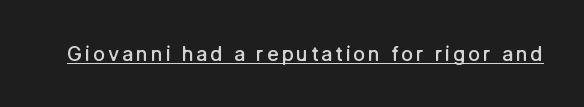
{"italic": "no", "bold": "semi", "underline": "yes", "glyph_px": 20}
